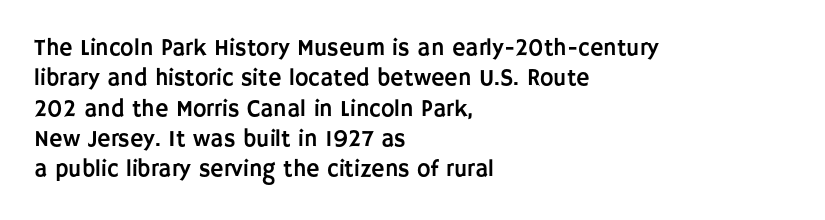
{"italic": "no", "underline": "no", "align": "left", "line_spacing": "normal", "line_spacing_ratio": 1.32, "letter_spacing": "normal", "letter_spacing_em": 0.0, "glyph_px": 23}
